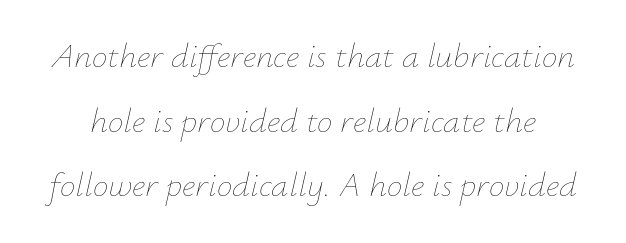
The image shows 35 px thin type, italic (leaning right); set line spacing 1.85x, normal letter spacing, not underlined; low stroke contrast and a small x-height.
